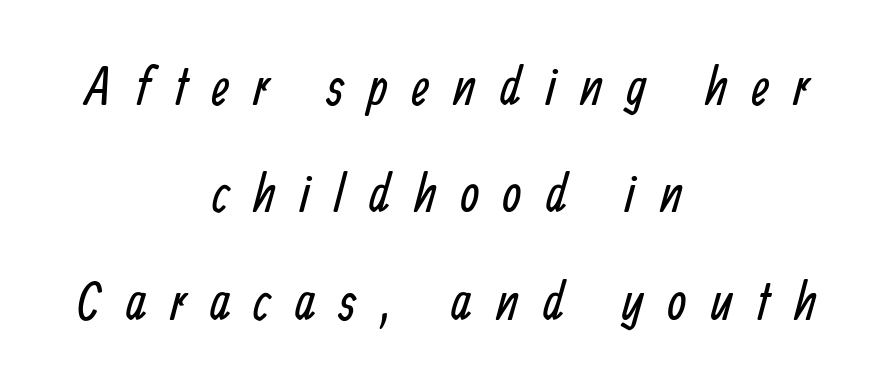
{"serif": "no", "bold": "no", "weight": "regular", "width": "condensed", "stroke_contrast": "low", "x_height": "medium", "monospaced": "no", "underline": "no", "align": "center", "line_spacing": "loose", "line_spacing_ratio": 1.99, "letter_spacing": "wide", "letter_spacing_em": 0.45, "glyph_px": 54}
